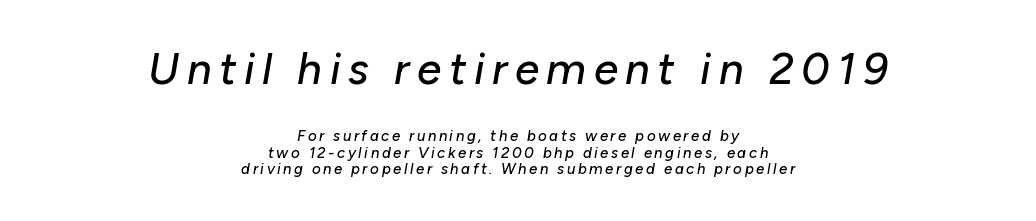
The image shows 44 px text type, italic (leaning right); set centered, tight line spacing (1.11x), not underlined; the first (top) block is 2.93x larger; low stroke contrast and a medium x-height.
